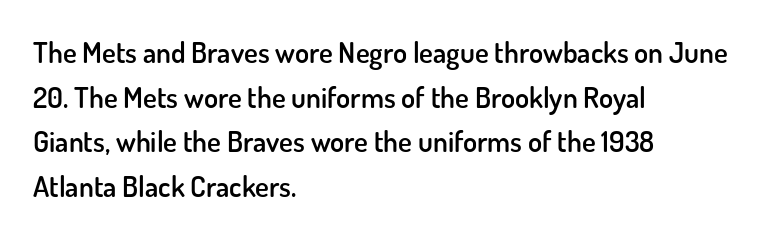
Q: Is the text bold? A: Semi-bold.
Q: Is the text italic (slanted)? A: No, it is upright.
Q: Is the typeface a serif or a sans-serif typeface? A: Sans-serif.
Q: Is the text underlined? A: No.
Q: How is the paragraph aligned? A: Left-aligned.
Q: Is the spacing between letters normal or unusually wide? A: Normal.
Q: Is the spacing between lines tight, normal or loose? A: Normal.
Q: Width (condensed, normal, or wide)? A: Normal.
Q: Stroke contrast? A: Low.
Q: x-height? A: Small.
Q: Monospaced? A: No.
